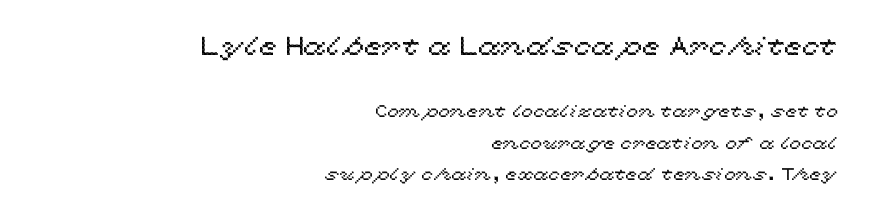
{"underline": "no", "align": "right", "line_spacing_ratio": 1.86, "letter_spacing": "normal", "letter_spacing_em": 0.0, "larger_block": "first", "size_ratio": 1.53, "glyph_px": 26}
